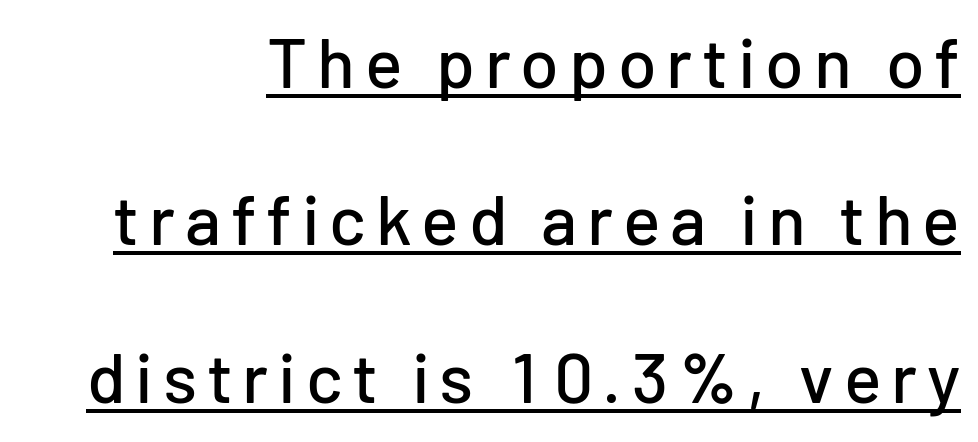
The passage shown is underscored from start to finish. Each letter keeps its own natural width here, so spacing adapts to shape. In terms of leading, this rendering errs on the spacious side. The letters stand straight up with perfectly vertical stems. A flush-right, rag-left setting is used for this passage. Typographically, this falls in the sans-serif category.
